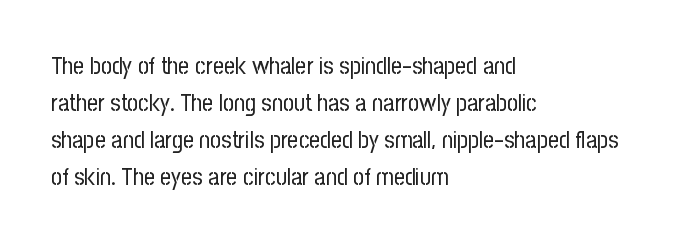
Q: Is the text bold? A: No.
Q: Is the text italic (slanted)? A: No, it is upright.
Q: Is the text underlined? A: No.
Q: How is the paragraph aligned? A: Left-aligned.
Q: Is the spacing between letters normal or unusually wide? A: Normal.
Q: Is the spacing between lines tight, normal or loose? A: Normal.
